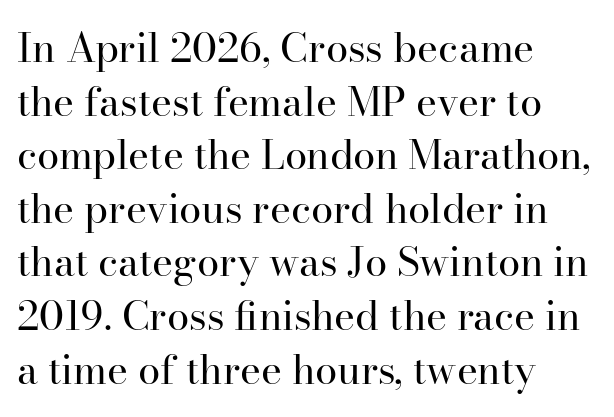
{"serif": "yes", "italic": "no", "bold": "no", "weight": "regular", "width": "normal", "stroke_contrast": "high", "x_height": "small", "monospaced": "no", "underline": "no", "align": "left", "line_spacing": "normal", "line_spacing_ratio": 1.34, "letter_spacing": "normal", "letter_spacing_em": 0.0, "glyph_px": 40}
